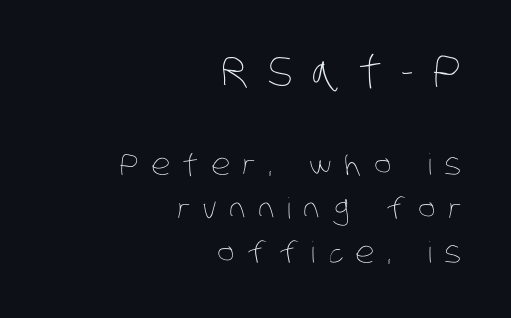
{"bold": "no", "weight": "thin", "width": "condensed", "stroke_contrast": "low", "x_height": "large", "monospaced": "no", "underline": "no", "align": "right", "line_spacing": "normal", "line_spacing_ratio": 1.52, "letter_spacing": "wide", "letter_spacing_em": 0.43, "larger_block": "first", "size_ratio": 1.48, "glyph_px": 43}
